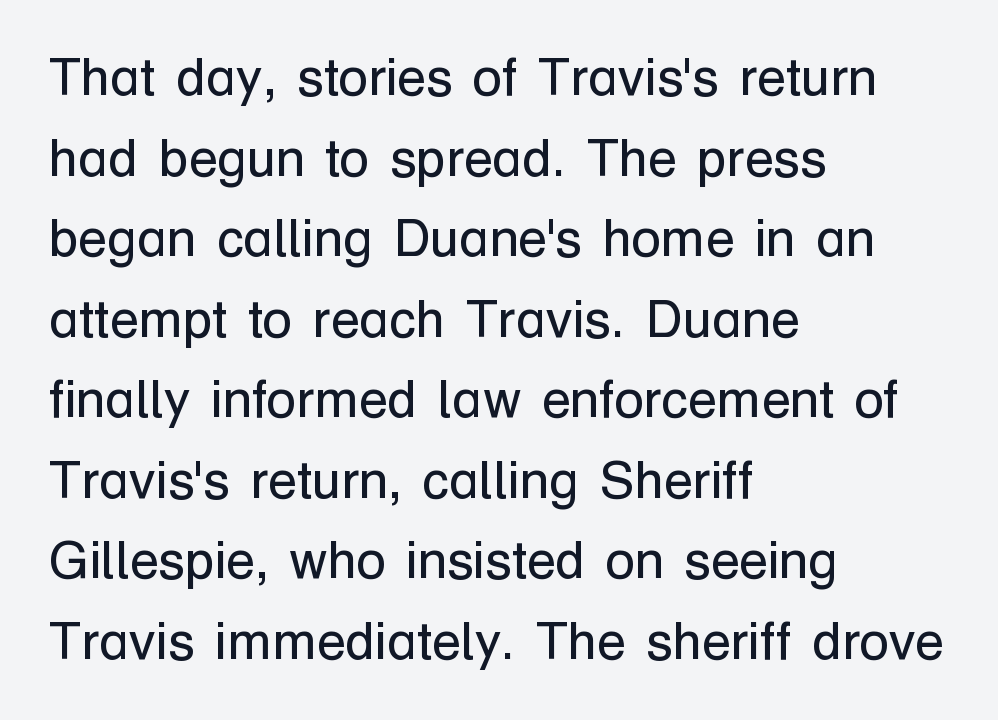
This rendering leaves character spacing at its baseline value. Look at the bottom of the vertical strokes: they stop flat, with no serifs. You can tell it's not italic because the verticals are truly vertical. This sample has the flowing, uneven cadence of proportional lettering. The rendering anchors every line to the left-hand side. What's the leading like? Ordinary, nothing unusual.
